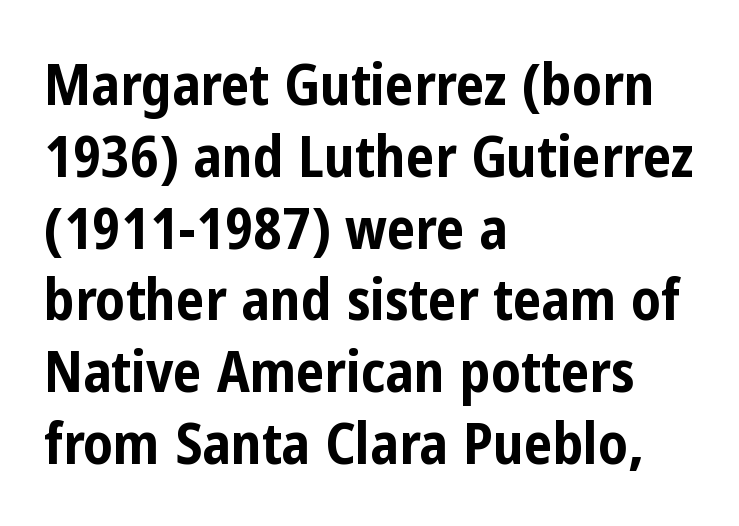
Q: Is the text bold? A: Yes.
Q: Is the text italic (slanted)? A: No, it is upright.
Q: Is the typeface a serif or a sans-serif typeface? A: Sans-serif.
Q: Is the text underlined? A: No.
Q: How is the paragraph aligned? A: Left-aligned.
Q: Is the spacing between letters normal or unusually wide? A: Normal.
Q: Is the spacing between lines tight, normal or loose? A: Normal.
Q: Width (condensed, normal, or wide)? A: Condensed.
Q: Stroke contrast? A: Low.
Q: x-height? A: Medium.
Q: Monospaced? A: No.
